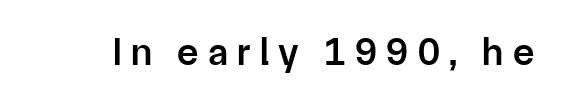
The image shows 39 px semibold sans-serif type, upright; set unusually wide letter spacing (+0.24 em), not underlined; low stroke contrast and a medium x-height.
